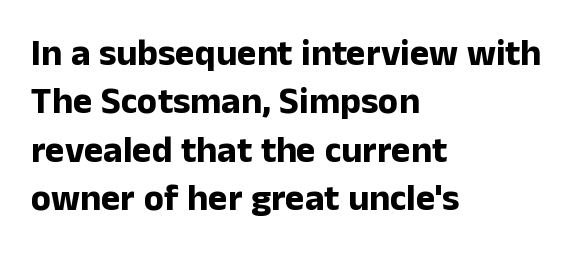
Check under the words: just untouched page. There is no visible air inserted between adjacent glyphs. Note the varied advance widths — an 'i' is clearly narrower than an 'm'. What kind of face is this? One without serifs — a sans.
